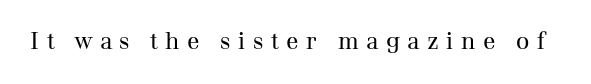
{"italic": "no", "bold": "no", "underline": "no", "letter_spacing": "wide", "letter_spacing_em": 0.33, "glyph_px": 23}
